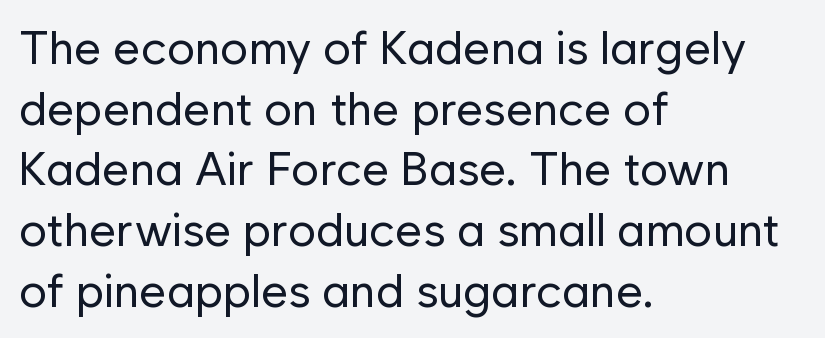
The image shows 47 px regular-weight sans-serif type, upright; set left-aligned, normal line spacing (1.29x), normal letter spacing, not underlined; low stroke contrast and a medium x-height.
